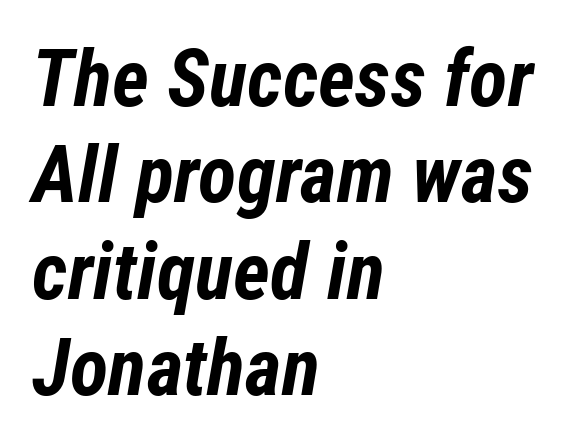
The image shows 79 px bold, condensed type, italic (leaning right); set left-aligned, line spacing 1.22x, normal letter spacing, not underlined; low stroke contrast and a medium x-height.
